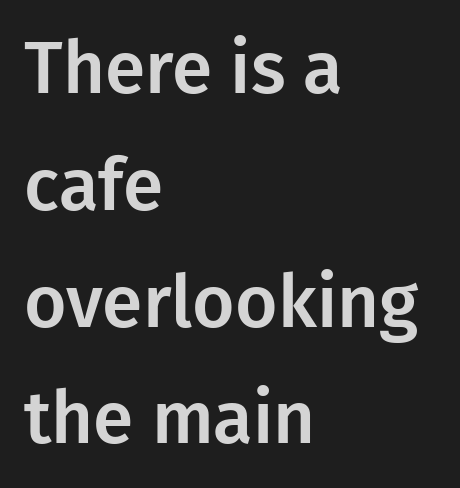
Do the letters lean? They stand straight. Each line starts at the same left margin while the right side varies. The face used here is rendered with its standard letterfit. The strip under each line holds only bare page.
